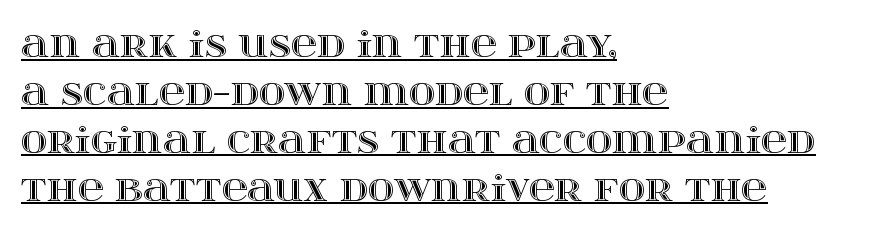
Casual observation: everything's shoved over to the left. Unlike italic type, these characters show no tilt at all. The rendering uses a moderate line-height, typical for paragraphs. The lettering is marked with a stroke running underneath it. The rendering uses natural spacing where letterforms have individual widths. Standard letterfit; no display-style spreading of the glyphs.
